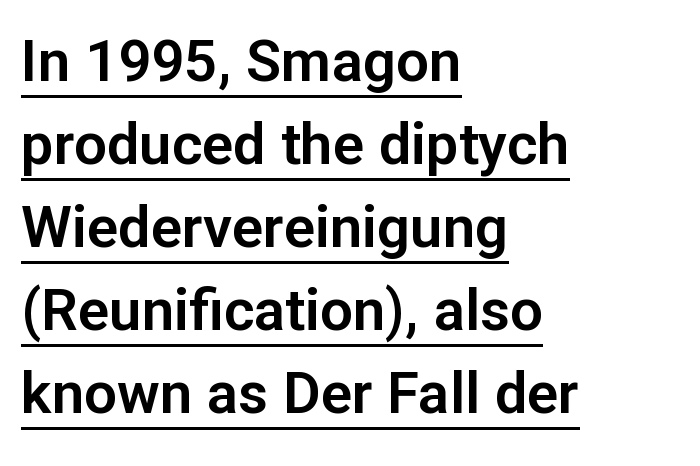
{"serif": "no", "italic": "no", "width": "normal", "stroke_contrast": "low", "x_height": "medium", "monospaced": "no", "underline": "yes", "align": "left", "line_spacing": "normal", "line_spacing_ratio": 1.43, "letter_spacing": "normal", "letter_spacing_em": 0.0, "glyph_px": 58}
